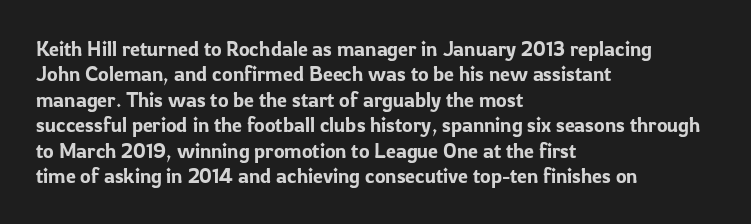
Q: Is the text italic (slanted)? A: No, it is upright.
Q: Is the text underlined? A: No.
Q: How is the paragraph aligned? A: Left-aligned.
Q: Is the spacing between letters normal or unusually wide? A: Normal.
Q: Is the spacing between lines tight, normal or loose? A: Normal.
